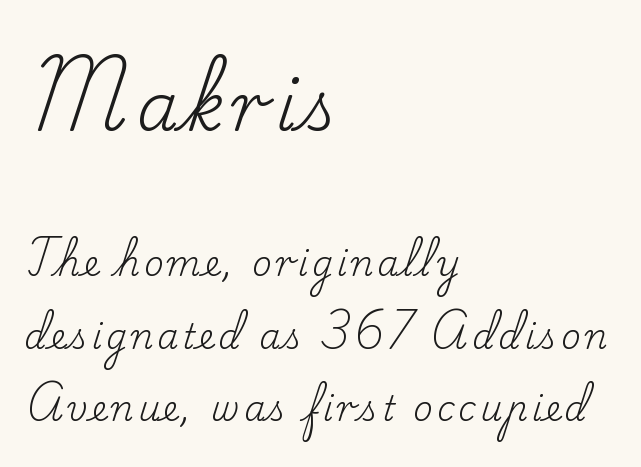
{"serif": "yes", "bold": "no", "weight": "regular", "width": "normal", "stroke_contrast": "low", "x_height": "small", "monospaced": "no", "underline": "no", "align": "left", "line_spacing": "loose", "line_spacing_ratio": 2.14, "larger_block": "first", "size_ratio": 1.97, "glyph_px": 67}
